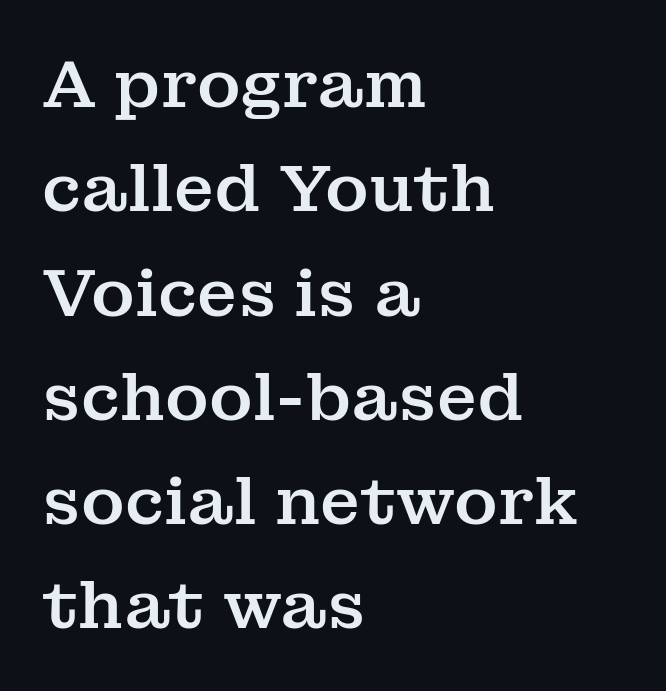
Unlike italic type, these characters show no tilt at all. Each letter's strokes conclude with small projecting serifs. Is the block centered? No — it sits flush against the left margin. The baseline area is clear. Rows of type keep a routine distance in the vertical direction.
